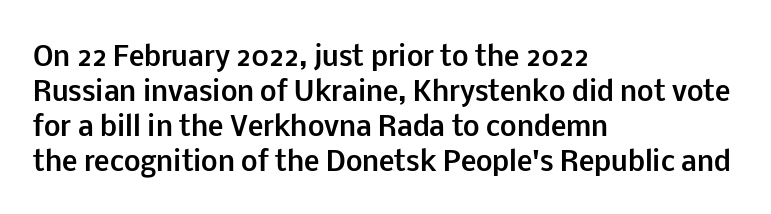
The baseline area is clear. The lines in this sample share a left origin and differ only in where they stop. The type is set solid horizontally, with unmodified tracking. Compared with typical paragraphs, the rows here are spaced about the same. Thick stems and heavy bowls — unmistakably bold. Ascenders rise straight up at ninety degrees.
